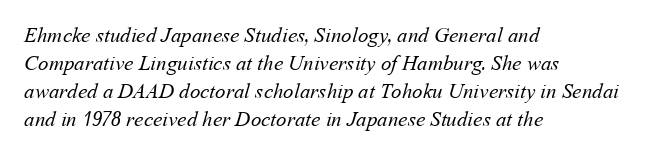
The image shows 21 px text type; set left-aligned, normal line spacing (1.34x), normal letter spacing, not underlined.
